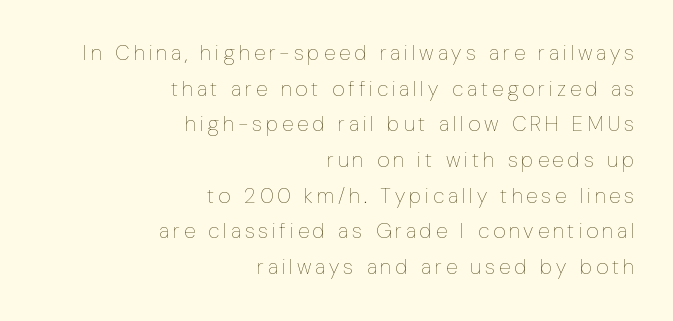
The image shows 21 px text type, upright; set right-aligned, normal line spacing (1.7x), not underlined.
